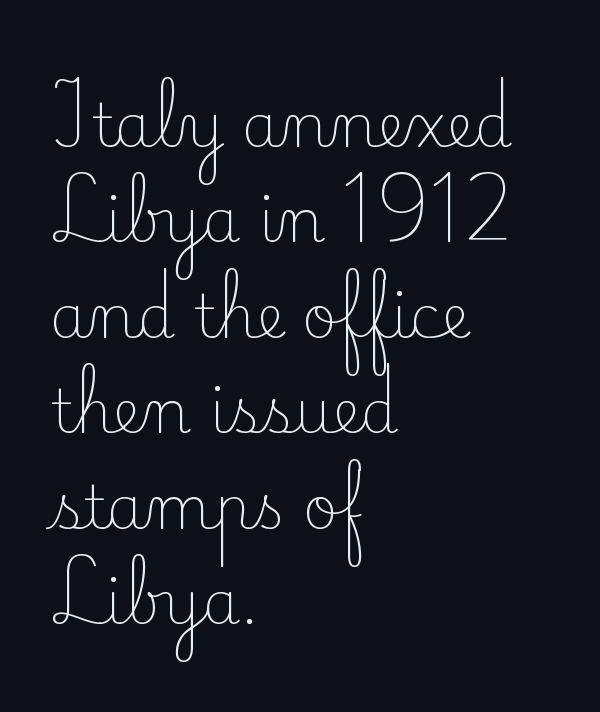
Q: Is the text bold? A: No.
Q: Is the text italic (slanted)? A: No, it is upright.
Q: Is the typeface a serif or a sans-serif typeface? A: Serif.
Q: Is the text underlined? A: No.
Q: How is the paragraph aligned? A: Left-aligned.
Q: Is the spacing between letters normal or unusually wide? A: Normal.
Q: Is the spacing between lines tight, normal or loose? A: Normal.
Q: Width (condensed, normal, or wide)? A: Normal.
Q: Stroke contrast? A: Low.
Q: x-height? A: Small.
Q: Monospaced? A: No.
